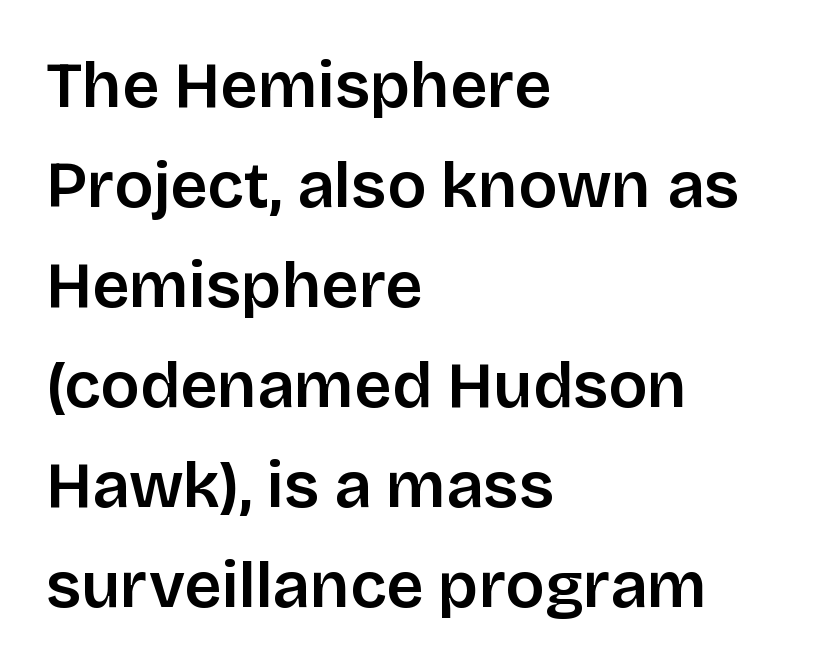
Q: Is the text italic (slanted)? A: No, it is upright.
Q: Is the typeface a serif or a sans-serif typeface? A: Sans-serif.
Q: Is the text underlined? A: No.
Q: How is the paragraph aligned? A: Left-aligned.
Q: Is the spacing between letters normal or unusually wide? A: Normal.
Q: Is the spacing between lines tight, normal or loose? A: Normal.
Q: Width (condensed, normal, or wide)? A: Normal.
Q: Stroke contrast? A: Low.
Q: x-height? A: Large.
Q: Monospaced? A: No.
